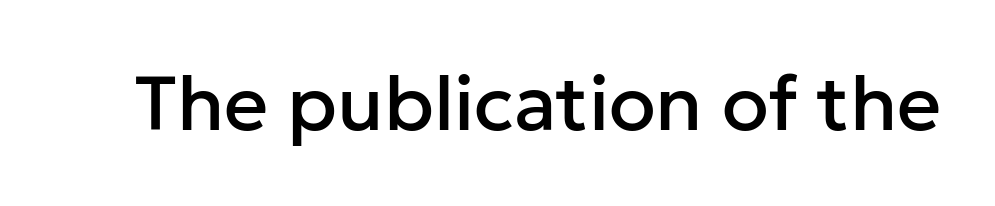
The image shows 77 px sans-serif type, upright; set normal letter spacing, not underlined; low stroke contrast and a medium x-height.
